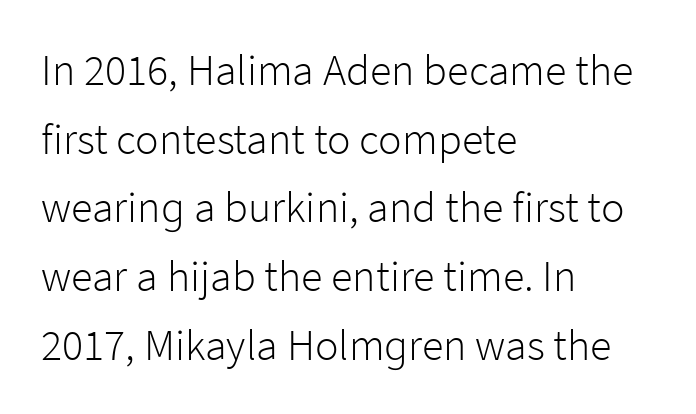
{"serif": "no", "italic": "no", "bold": "no", "weight": "light", "width": "normal", "stroke_contrast": "low", "x_height": "medium", "monospaced": "no", "underline": "no", "align": "left", "line_spacing": "normal", "line_spacing_ratio": 1.56, "letter_spacing": "normal", "letter_spacing_em": 0.0, "glyph_px": 44}
